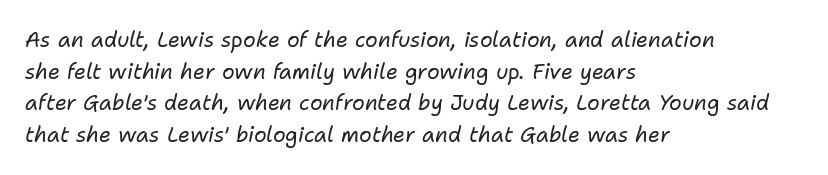
{"italic": "yes", "lean": "right", "slant_degrees": 11, "bold": "no", "underline": "no", "align": "left", "line_spacing": "normal", "line_spacing_ratio": 1.51, "letter_spacing": "normal", "letter_spacing_em": 0.0, "glyph_px": 21}
